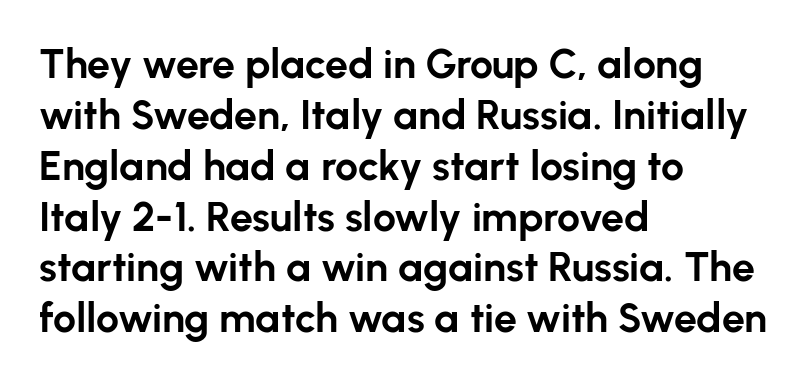
The image shows 41 px bold sans-serif type, upright; set left-aligned, line spacing 1.24x, normal letter spacing, not underlined; low stroke contrast and a medium x-height.
